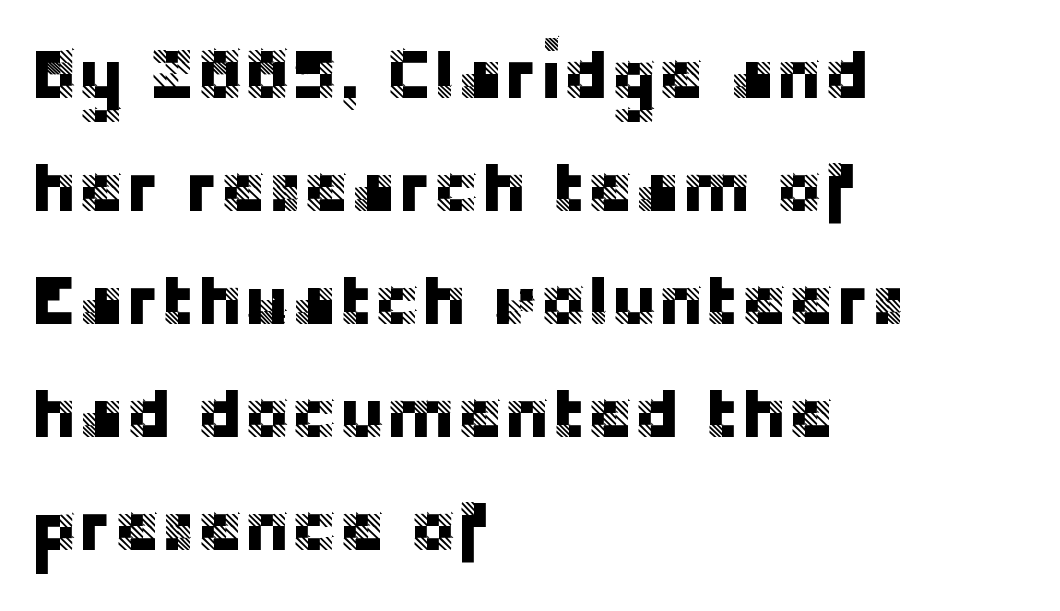
The image shows 71 px sans-serif type, upright; set left-aligned, normal line spacing (1.59x), normal letter spacing, not underlined; low stroke contrast and a large x-height.
